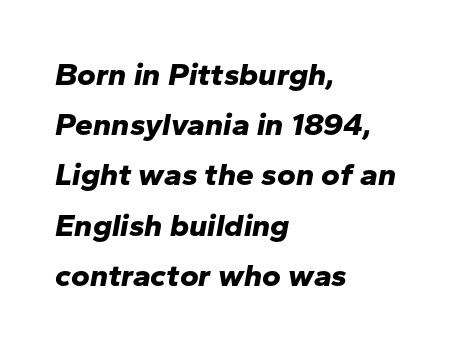
Words appear dense and cohesive because spacing is normal. Proportional: the letters do not fall into vertical columns. Evenly set lines give the paragraph a standard silhouette. Beneath every word, the page is bare. The glyphs have the mass of a bold cut. This sample uses an oblique cut, with every glyph tilted off the vertical.
